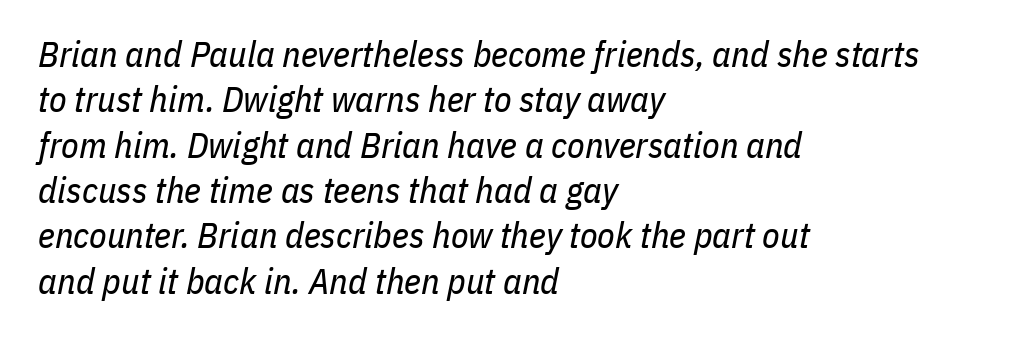
{"italic": "yes", "lean": "right", "slant_degrees": 11, "bold": "no", "weight": "regular", "width": "condensed", "stroke_contrast": "low", "x_height": "medium", "monospaced": "no", "underline": "no", "align": "left", "line_spacing": "normal", "line_spacing_ratio": 1.26, "letter_spacing": "normal", "letter_spacing_em": 0.0, "glyph_px": 36}
